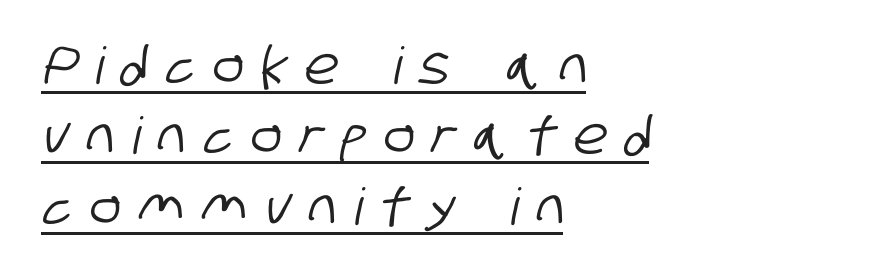
The rendering anchors every line to the left-hand side. Note the varied advance widths — an 'i' is clearly narrower than an 'm'. The designer went with a sans here, leaving each stem footless. Descenders here cross a horizontal rule under the line. Vertical spacing — default.
